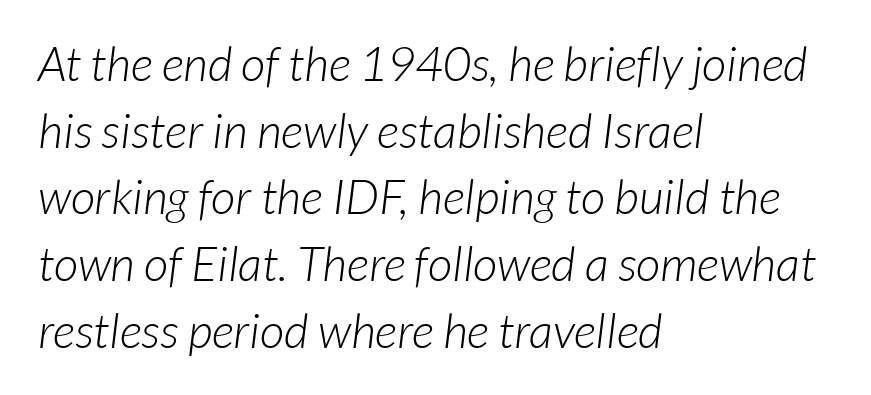
The face used here is proportionally spaced, like ordinary book or web type. Rule under the text: the space is simply empty. To sum up the face: it is a sans, with no serifs. The gaps between neighbouring characters are ordinary and unremarkable. Each line starts at the same left margin while the right side varies.
